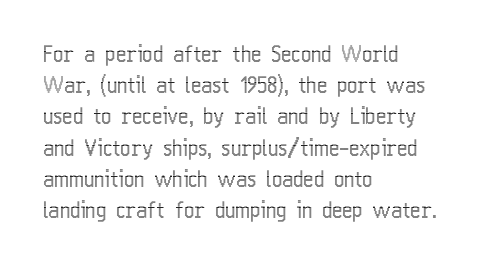
Nope, not italic — everything's standing straight. You could call the tracking neutral — neither tight nor loose. Descenders hang freely into open space. Vertical spacing — default. The compositor pushed each line to the left boundary.
